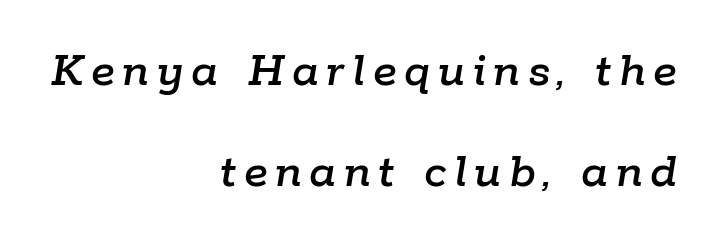
Q: Is the text italic (slanted)? A: Yes, it leans right by about 9 degrees.
Q: Is the text underlined? A: No.
Q: How is the paragraph aligned? A: Right-aligned.
Q: Is the spacing between lines tight, normal or loose? A: Loose.
Q: Width (condensed, normal, or wide)? A: Normal.
Q: Stroke contrast? A: Low.
Q: x-height? A: Medium.
Q: Monospaced? A: No.
